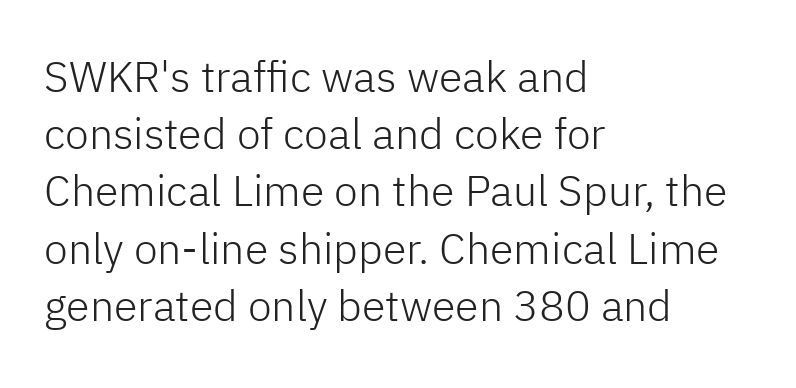
Q: Is the text bold? A: No.
Q: Is the text italic (slanted)? A: No, it is upright.
Q: Is the typeface a serif or a sans-serif typeface? A: Sans-serif.
Q: Is the text underlined? A: No.
Q: How is the paragraph aligned? A: Left-aligned.
Q: Is the spacing between letters normal or unusually wide? A: Normal.
Q: Is the spacing between lines tight, normal or loose? A: Normal.
Q: Width (condensed, normal, or wide)? A: Normal.
Q: Stroke contrast? A: Low.
Q: x-height? A: Medium.
Q: Monospaced? A: No.
